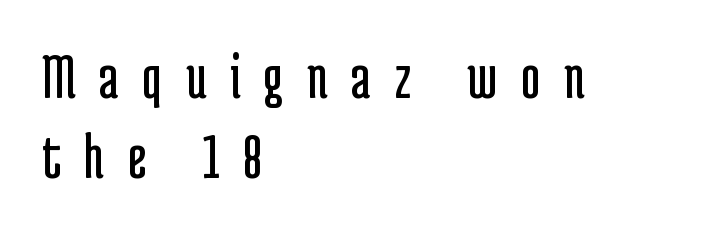
The image shows 66 px regular-weight, condensed sans-serif type, upright; set left-aligned, line spacing 1.21x, unusually wide letter spacing (+0.36 em), not underlined; low stroke contrast and a medium x-height.
